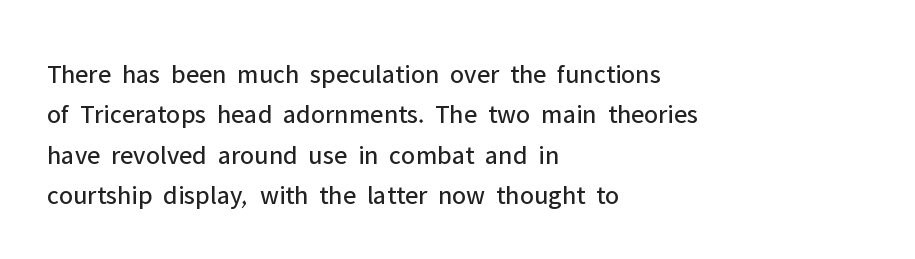
{"italic": "no", "bold": "no", "underline": "no", "align": "left", "line_spacing": "normal", "line_spacing_ratio": 1.5, "letter_spacing": "normal", "letter_spacing_em": 0.0, "glyph_px": 27}
